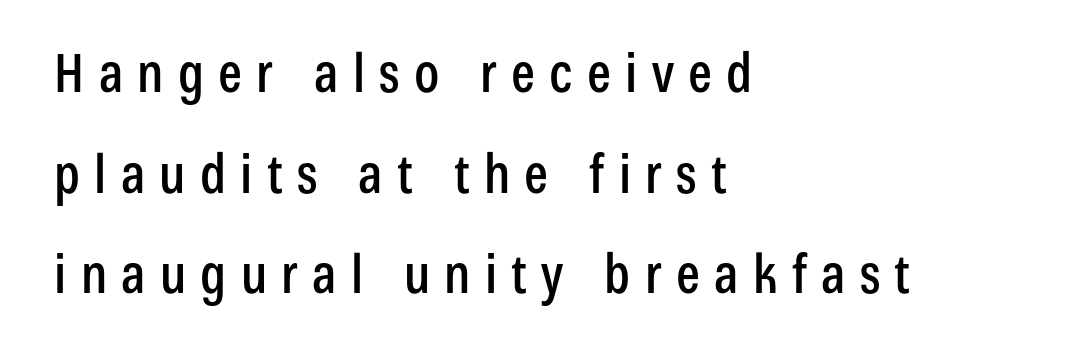
Q: Is the text italic (slanted)? A: No, it is upright.
Q: Is the typeface a serif or a sans-serif typeface? A: Sans-serif.
Q: Is the text underlined? A: No.
Q: How is the paragraph aligned? A: Left-aligned.
Q: Is the spacing between letters normal or unusually wide? A: Unusually wide.
Q: Is the spacing between lines tight, normal or loose? A: Loose.
Q: Width (condensed, normal, or wide)? A: Condensed.
Q: Stroke contrast? A: Low.
Q: x-height? A: Medium.
Q: Monospaced? A: No.
